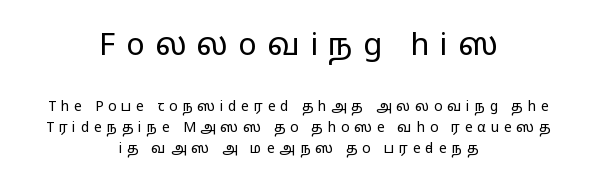
The image shows 31 px regular-weight, wide sans-serif type, upright; set centered, normal line spacing (1.51x), unusually wide letter spacing (+0.33 em), not underlined; the first (top) block is 2.21x larger; low stroke contrast and a medium x-height.
